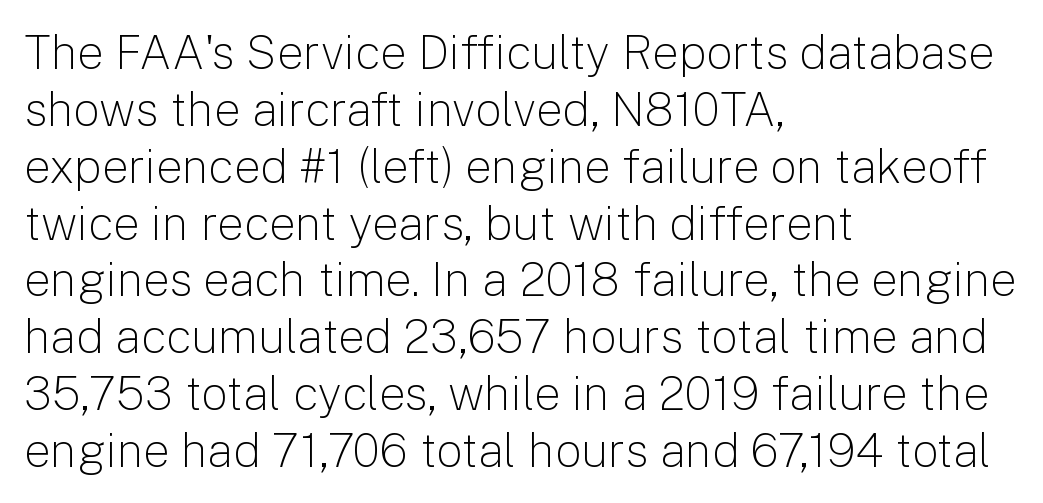
The rendering shows plain stroke endings on the letterforms — a sans-serif design. Tracking here is standard; glyphs follow each other at the usual distance. Think of a printed novel: that variable character pitch is what you see here. Each stroke keeps to a modest, everyday thickness or less.
